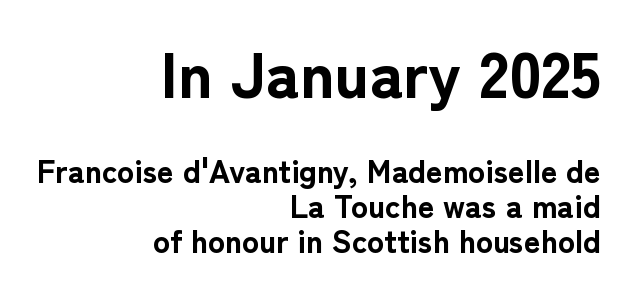
The image shows 65 px bold sans-serif type, upright; set right-aligned, tight line spacing (1.09x), normal letter spacing, not underlined; the first (top) block is 2.03x larger; low stroke contrast and a medium x-height.
